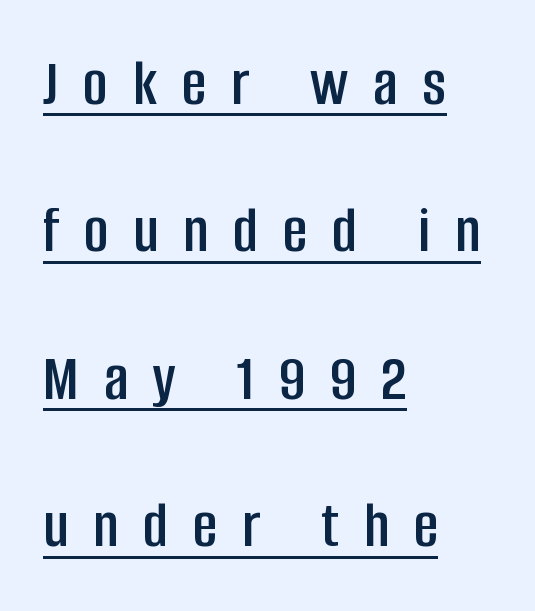
No italicization has been applied; the sample stays upright. What kind of face is this? One without serifs — a sans. One-word summary of the alignment: left. Here the designer chose a conventional face with non-uniform glyph widths. The typesetter has applied underlining to the passage shown. Look at the tracking — it's clearly loosened, letters drifting apart.
